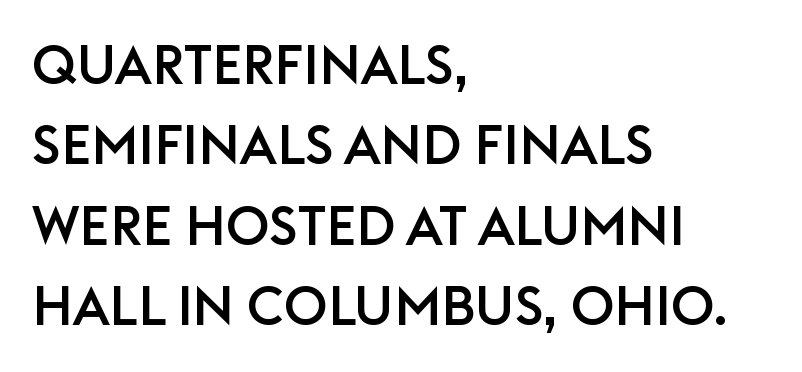
{"serif": "no", "italic": "no", "width": "normal", "stroke_contrast": "low", "x_height": "large", "monospaced": "no", "underline": "no", "align": "left", "line_spacing": "normal", "line_spacing_ratio": 1.49, "letter_spacing": "normal", "letter_spacing_em": 0.0, "glyph_px": 54}
